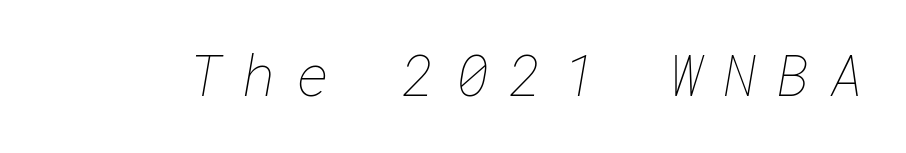
Nobody drew a line under any word here. Caption: expanded tracking, letters set apart. Caption: face not bold, strokes unweighted.
